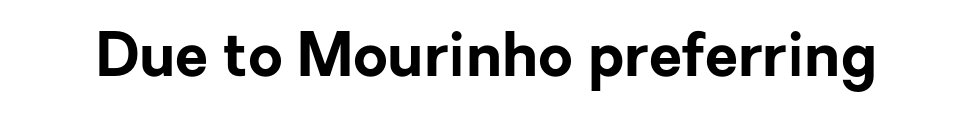
Q: Is the text bold? A: Yes.
Q: Is the text italic (slanted)? A: No, it is upright.
Q: Is the typeface a serif or a sans-serif typeface? A: Sans-serif.
Q: Is the text underlined? A: No.
Q: Is the spacing between letters normal or unusually wide? A: Normal.
Q: Width (condensed, normal, or wide)? A: Normal.
Q: Stroke contrast? A: Low.
Q: x-height? A: Medium.
Q: Monospaced? A: No.
